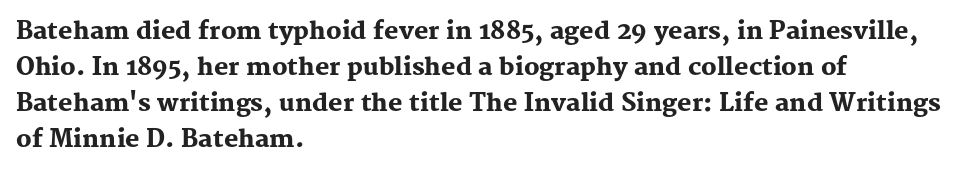
The image shows 24 px bold type, upright; set left-aligned, normal line spacing (1.5x), normal letter spacing, not underlined.
